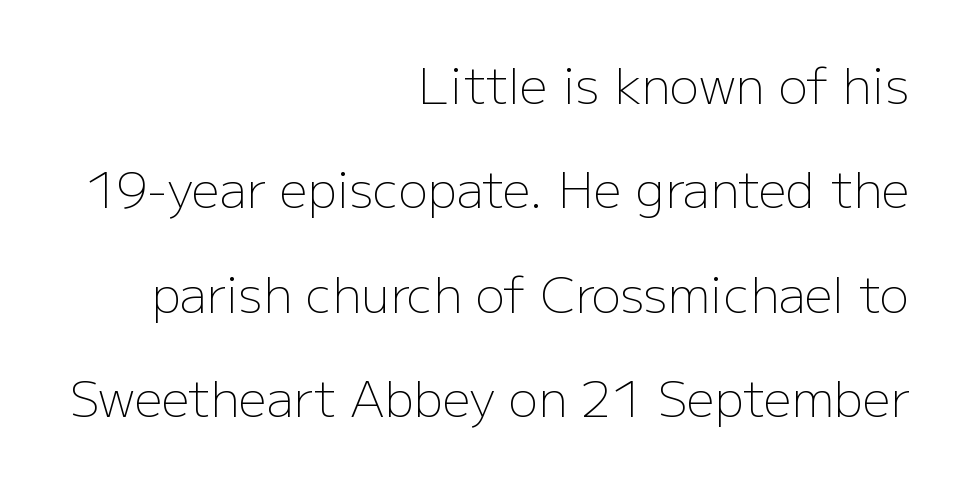
{"serif": "no", "italic": "no", "bold": "no", "weight": "light", "width": "normal", "stroke_contrast": "low", "x_height": "medium", "monospaced": "no", "underline": "no", "align": "right", "line_spacing": "loose", "line_spacing_ratio": 2.13, "letter_spacing": "normal", "letter_spacing_em": 0.0, "glyph_px": 49}
